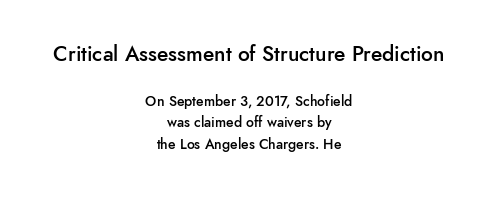
The image shows 21 px text type, upright; set centered, normal line spacing (1.56x), normal letter spacing, not underlined; the first (top) block is 1.5x larger.
